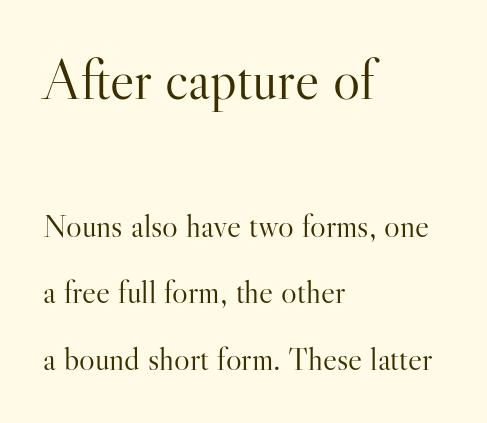
The glyphs are unaccompanied by any horizontal stroke below them. This sample trades compactness for vertical openness between lines. This sample uses plain, unmodified letter spacing. Size contrast runs from large at the top to small at the bottom. Note: serifs present on the glyphs.
